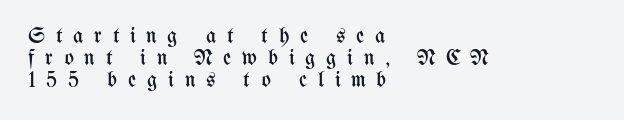
Q: Is the text bold? A: No.
Q: Is the text italic (slanted)? A: No, it is upright.
Q: Is the text underlined? A: No.
Q: How is the paragraph aligned? A: Left-aligned.
Q: Is the spacing between letters normal or unusually wide? A: Unusually wide.
Q: Is the spacing between lines tight, normal or loose? A: Tight.
